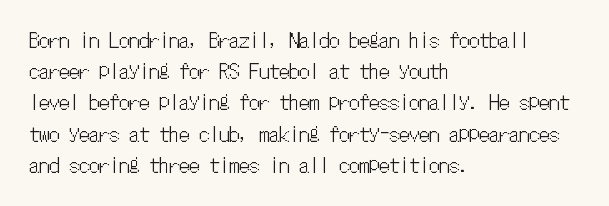
Q: Is the text italic (slanted)? A: No, it is upright.
Q: Is the text underlined? A: No.
Q: How is the paragraph aligned? A: Left-aligned.
Q: Is the spacing between letters normal or unusually wide? A: Normal.
Q: Is the spacing between lines tight, normal or loose? A: Normal.
